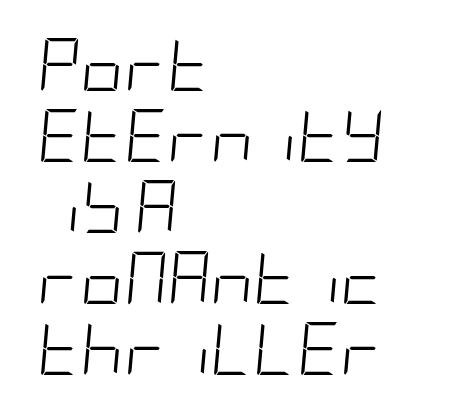
The baseline area is clear. Heaviness? Minimal to ordinary, like unemphasized prose. Letter spacing: default. If you drew a line through each stem, it would be angled. Successive baselines arrive at the customary interval. This sample is left-justified, so line endings fall wherever the words run out.
